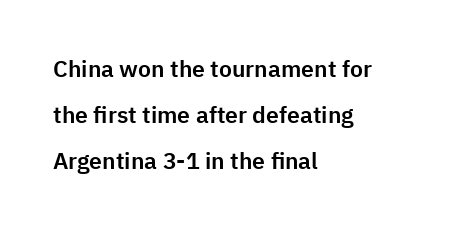
The glyphs are unaccompanied by any horizontal stroke below them. Successive baselines arrive slowly, with a big drop between each. In terms of posture, this sample is upright. The rendering keeps characters at their native spacing. Caption: multi-line text, flush left, ragged right.
